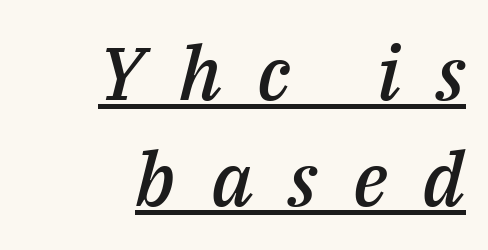
Q: Is the text bold? A: Semi-bold.
Q: Is the text italic (slanted)? A: Yes, it leans right by about 14 degrees.
Q: Is the text underlined? A: Yes.
Q: How is the paragraph aligned? A: Right-aligned.
Q: Is the spacing between letters normal or unusually wide? A: Unusually wide.
Q: Is the spacing between lines tight, normal or loose? A: Normal.
Q: Width (condensed, normal, or wide)? A: Normal.
Q: Stroke contrast? A: Medium.
Q: x-height? A: Medium.
Q: Monospaced? A: No.
